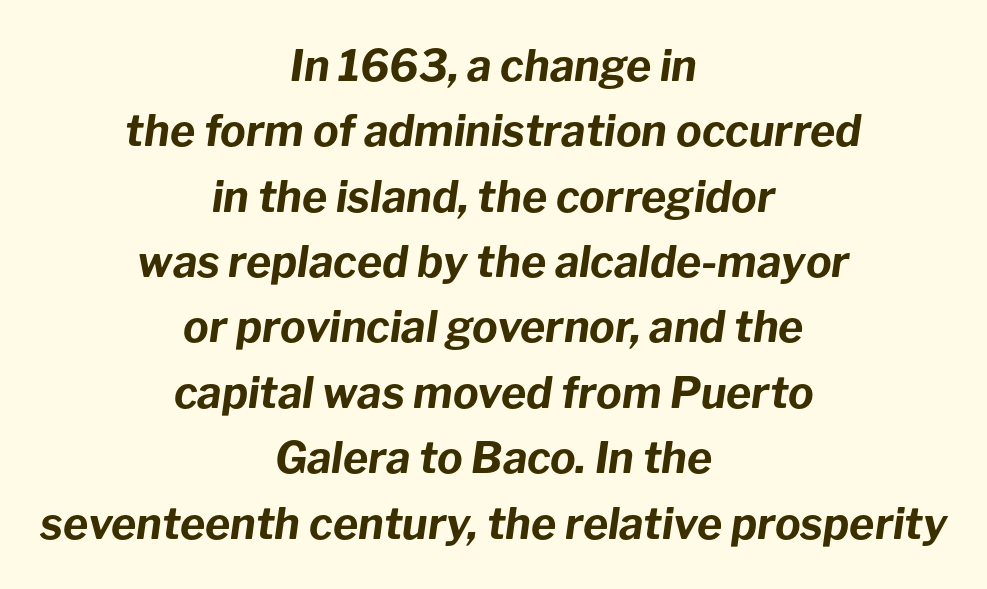
{"italic": "yes", "lean": "right", "slant_degrees": 8, "bold": "yes", "weight": "bold", "width": "normal", "stroke_contrast": "low", "x_height": "medium", "monospaced": "no", "underline": "no", "align": "center", "line_spacing": "normal", "line_spacing_ratio": 1.52, "letter_spacing": "normal", "letter_spacing_em": 0.0, "glyph_px": 43}
